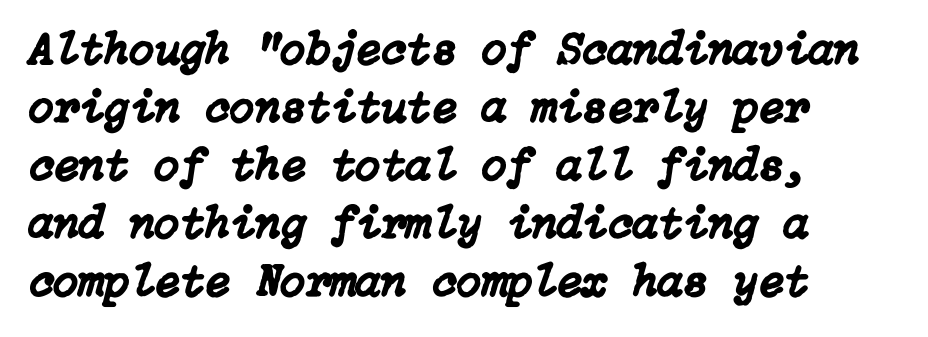
Q: Is the text italic (slanted)? A: Yes, it leans right by about 15 degrees.
Q: Is the text underlined? A: No.
Q: How is the paragraph aligned? A: Left-aligned.
Q: Is the spacing between letters normal or unusually wide? A: Normal.
Q: Is the spacing between lines tight, normal or loose? A: Normal.
Q: Width (condensed, normal, or wide)? A: Normal.
Q: Stroke contrast? A: Low.
Q: x-height? A: Medium.
